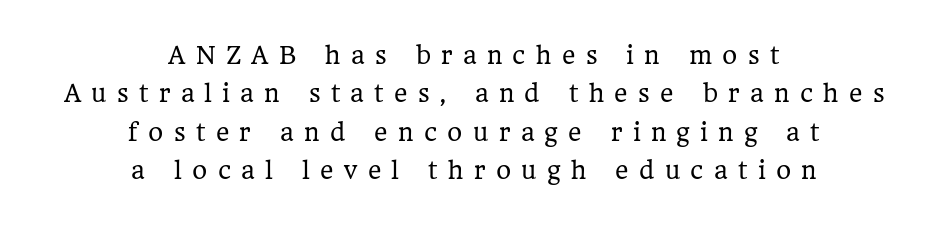
The image shows 23 px text type, upright; set centered, normal line spacing (1.67x), unusually wide letter spacing (+0.45 em), not underlined.
